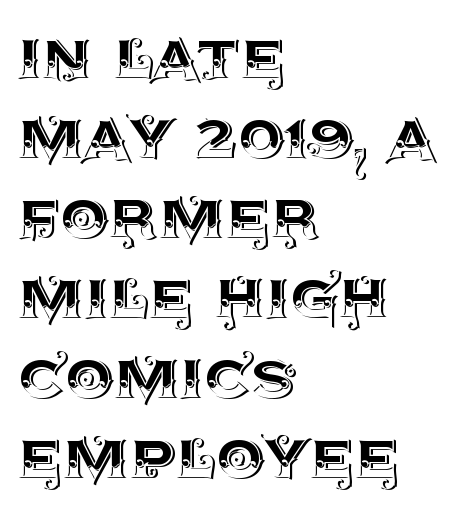
The rendering uses natural spacing where letterforms have individual widths. Caption: standard tracking, unaltered. A clean baseline with only descenders dipping below it. Reading down the block, your eye returns to a fixed left position each line. Notice how the stems are strictly vertical — no italics here. Quick note: interline space is minimal.
